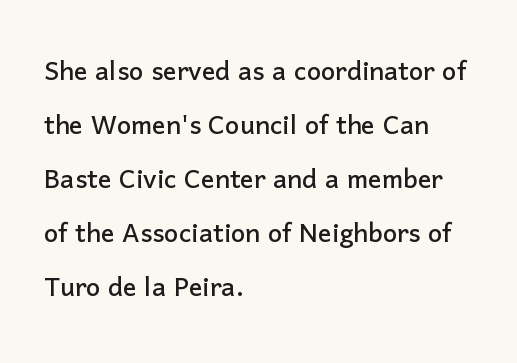
Q: Is the text italic (slanted)? A: No, it is upright.
Q: Is the typeface a serif or a sans-serif typeface? A: Sans-serif.
Q: Is the text underlined? A: No.
Q: How is the paragraph aligned? A: Left-aligned.
Q: Is the spacing between letters normal or unusually wide? A: Normal.
Q: Is the spacing between lines tight, normal or loose? A: Normal.
Q: Width (condensed, normal, or wide)? A: Normal.
Q: Stroke contrast? A: Low.
Q: x-height? A: Medium.
Q: Monospaced? A: No.
